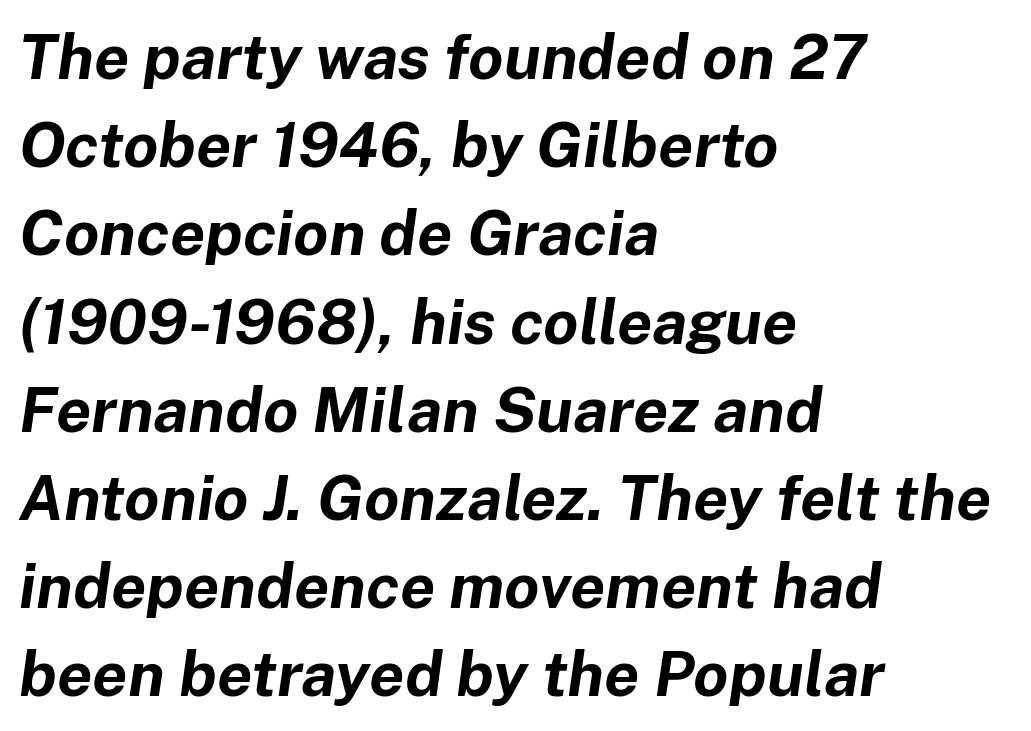
Q: Is the text bold? A: Yes.
Q: Is the text italic (slanted)? A: Yes, it leans right by about 8 degrees.
Q: Is the text underlined? A: No.
Q: How is the paragraph aligned? A: Left-aligned.
Q: Is the spacing between letters normal or unusually wide? A: Normal.
Q: Is the spacing between lines tight, normal or loose? A: Normal.
Q: Width (condensed, normal, or wide)? A: Normal.
Q: Stroke contrast? A: Low.
Q: x-height? A: Medium.
Q: Monospaced? A: No.
